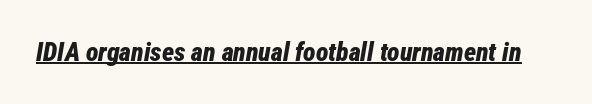
{"italic": "yes", "lean": "right", "slant_degrees": 12, "bold": "yes", "underline": "yes", "letter_spacing": "normal", "letter_spacing_em": 0.0, "glyph_px": 26}
